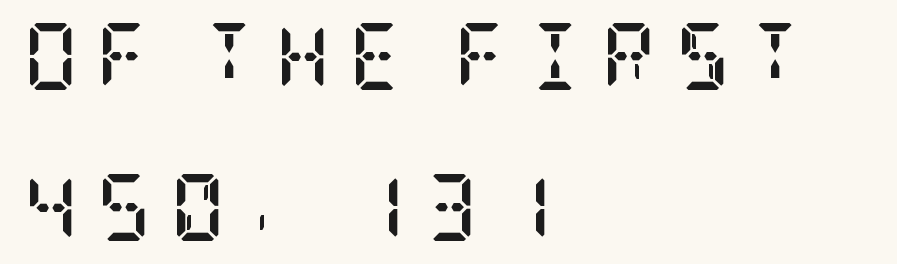
{"serif": "yes", "italic": "no", "bold": "yes", "weight": "semibold", "width": "condensed", "stroke_contrast": "low", "x_height": "large", "underline": "no", "align": "left", "line_spacing": "loose", "line_spacing_ratio": 2.25, "letter_spacing": "wide", "letter_spacing_em": 0.28, "glyph_px": 67}
